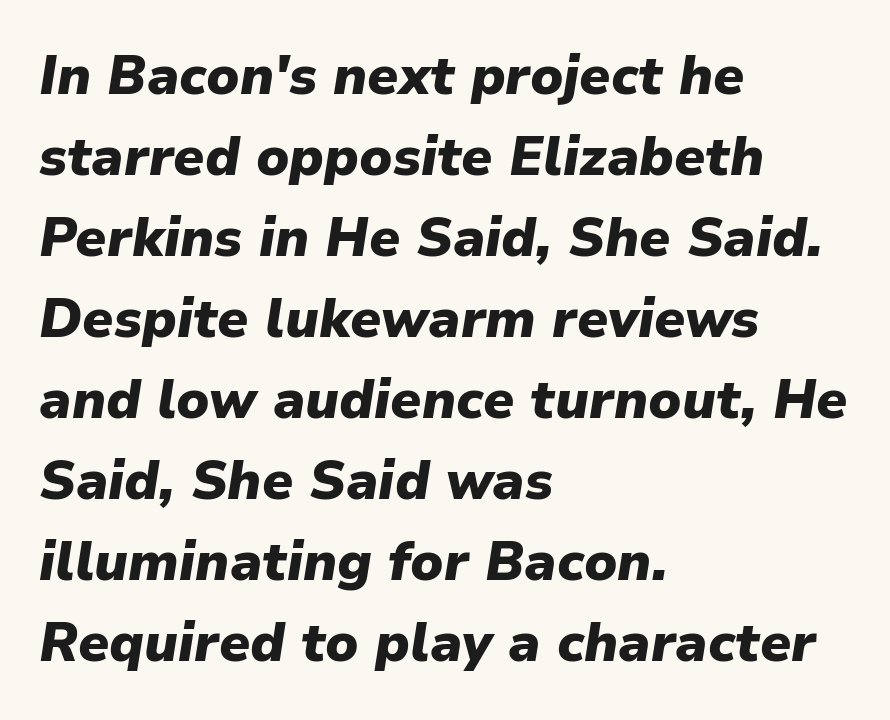
Q: Is the text bold? A: Yes.
Q: Is the text italic (slanted)? A: Yes, it leans right by about 9 degrees.
Q: Is the text underlined? A: No.
Q: How is the paragraph aligned? A: Left-aligned.
Q: Is the spacing between letters normal or unusually wide? A: Normal.
Q: Is the spacing between lines tight, normal or loose? A: Normal.
Q: Width (condensed, normal, or wide)? A: Normal.
Q: Stroke contrast? A: Low.
Q: x-height? A: Medium.
Q: Monospaced? A: No.
